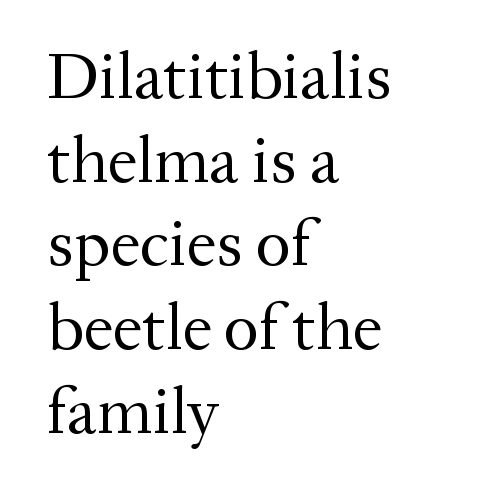
The image shows 67 px regular-weight serif type, upright; set left-aligned, normal line spacing (1.25x), normal letter spacing, not underlined; medium stroke contrast and a medium x-height.
